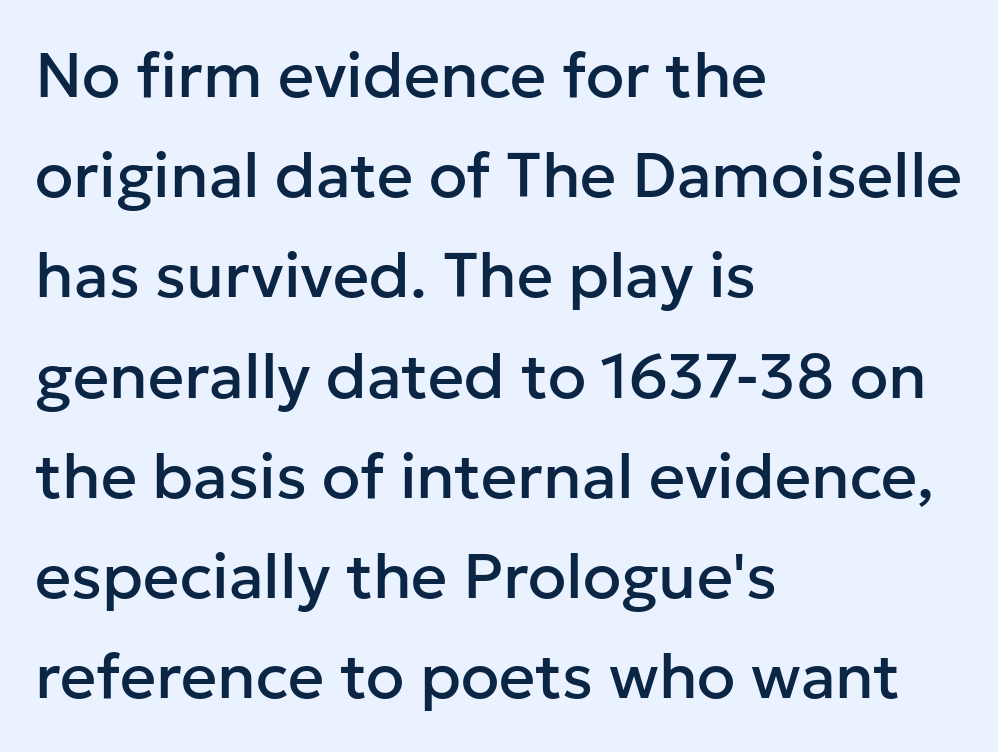
{"serif": "no", "italic": "no", "width": "normal", "stroke_contrast": "low", "x_height": "medium", "monospaced": "no", "underline": "no", "align": "left", "line_spacing": "normal", "line_spacing_ratio": 1.59, "letter_spacing": "normal", "letter_spacing_em": 0.0, "glyph_px": 63}
